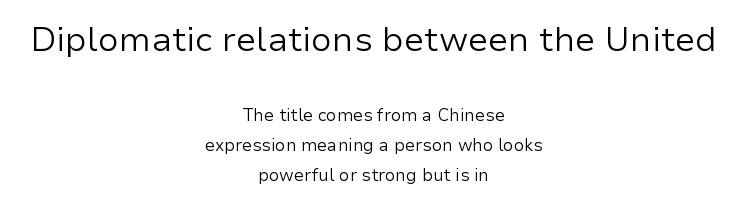
{"serif": "no", "italic": "no", "bold": "no", "weight": "regular", "width": "normal", "stroke_contrast": "low", "x_height": "medium", "monospaced": "no", "underline": "no", "align": "center", "line_spacing_ratio": 1.76, "letter_spacing": "normal", "letter_spacing_em": 0.0, "larger_block": "first", "size_ratio": 2.0, "glyph_px": 34}
